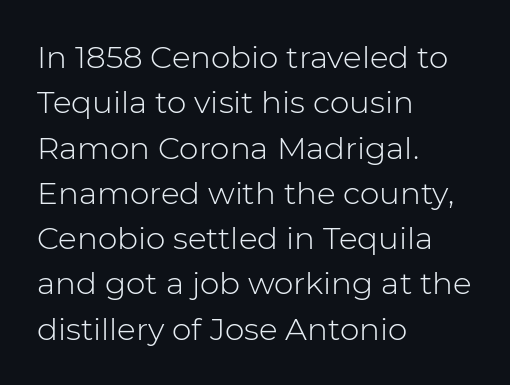
Vertical strokes here are truly vertical. Honestly, the row spacing looks completely unremarkable. What kind of face is this? One without serifs — a sans. The rendering uses natural spacing where letterforms have individual widths. A light-to-regular cut is what we see here.
